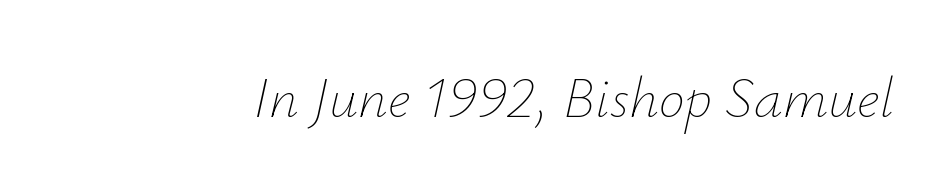
The image shows 58 px thin type, italic (leaning right); set normal letter spacing, not underlined; low stroke contrast and a small x-height.
